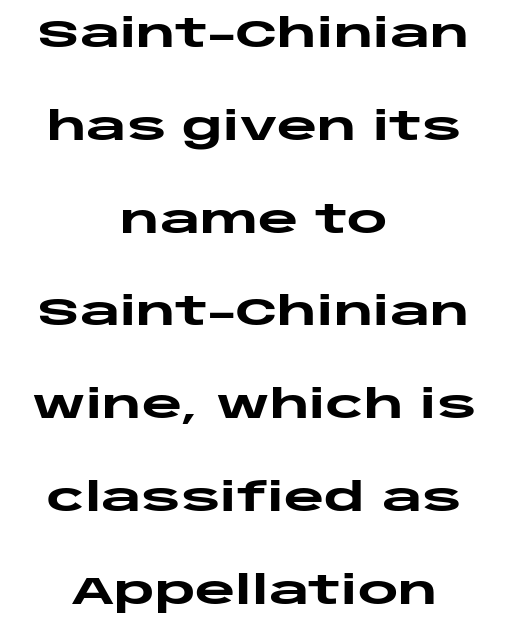
{"serif": "no", "italic": "no", "bold": "yes", "weight": "heavy", "width": "wide", "stroke_contrast": "low", "x_height": "large", "monospaced": "no", "underline": "no", "align": "center", "line_spacing": "loose", "line_spacing_ratio": 2.38, "letter_spacing": "normal", "letter_spacing_em": 0.0, "glyph_px": 39}
